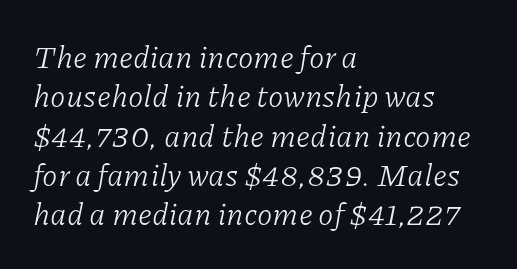
Q: Is the text bold? A: No.
Q: Is the text italic (slanted)? A: Yes, it leans right by about 11 degrees.
Q: Is the typeface a serif or a sans-serif typeface? A: Serif.
Q: Is the text underlined? A: No.
Q: How is the paragraph aligned? A: Left-aligned.
Q: Is the spacing between letters normal or unusually wide? A: Normal.
Q: Is the spacing between lines tight, normal or loose? A: Normal.
Q: Width (condensed, normal, or wide)? A: Normal.
Q: Stroke contrast? A: Low.
Q: x-height? A: Medium.
Q: Monospaced? A: No.
